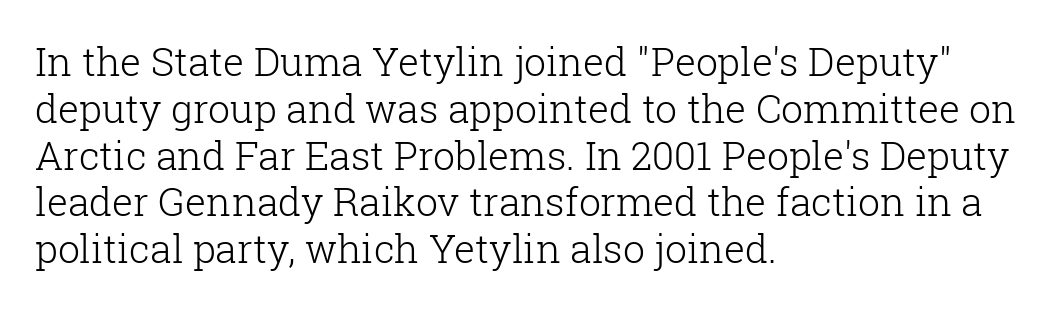
Is the letter spacing exaggerated? No — it looks like the ordinary default. Descender tails drop into unmarked territory. Posture: straight, roman, zero tilt. Which margin do the lines hug? The left one — the right edge is uneven. The face used here is proportionally spaced, like ordinary book or web type. Weight class: somewhere from thin through regular.
